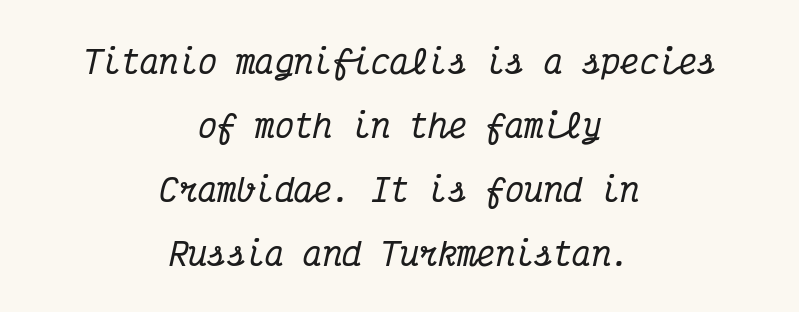
The image shows 32 px condensed serif type, italic (leaning right), monospaced; set centered, loose line spacing (2.0x), normal letter spacing, not underlined; medium stroke contrast and a medium x-height.
